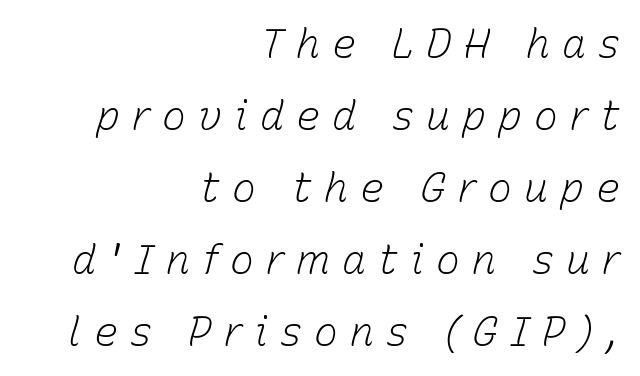
{"italic": "yes", "lean": "right", "slant_degrees": 15, "bold": "no", "weight": "light", "width": "normal", "stroke_contrast": "low", "x_height": "medium", "monospaced": "no", "underline": "no", "align": "right", "line_spacing_ratio": 1.8, "letter_spacing": "wide", "letter_spacing_em": 0.3, "glyph_px": 40}
